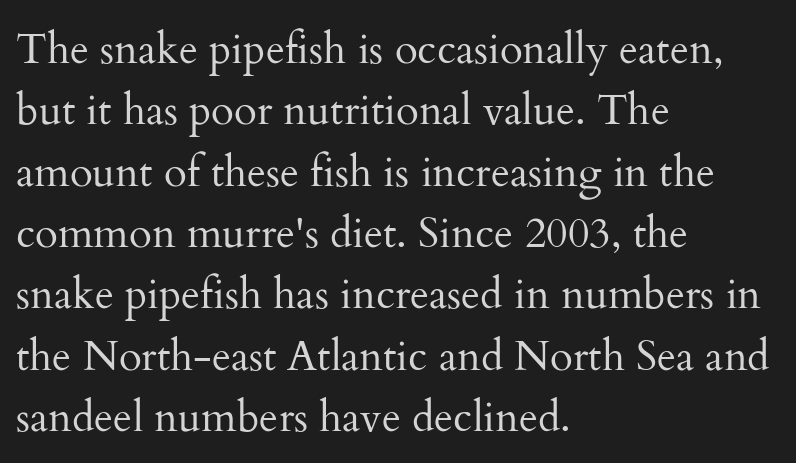
{"serif": "yes", "italic": "no", "bold": "no", "weight": "regular", "width": "normal", "stroke_contrast": "medium", "x_height": "small", "monospaced": "no", "underline": "no", "align": "left", "line_spacing": "normal", "line_spacing_ratio": 1.46, "letter_spacing": "normal", "letter_spacing_em": 0.0, "glyph_px": 42}
